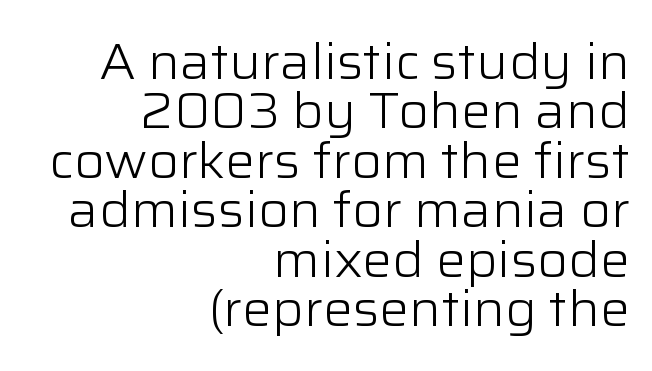
{"serif": "no", "italic": "no", "bold": "no", "weight": "light", "width": "normal", "stroke_contrast": "low", "x_height": "medium", "monospaced": "no", "underline": "no", "align": "right", "line_spacing": "tight", "line_spacing_ratio": 0.99, "letter_spacing": "normal", "letter_spacing_em": 0.0, "glyph_px": 50}
